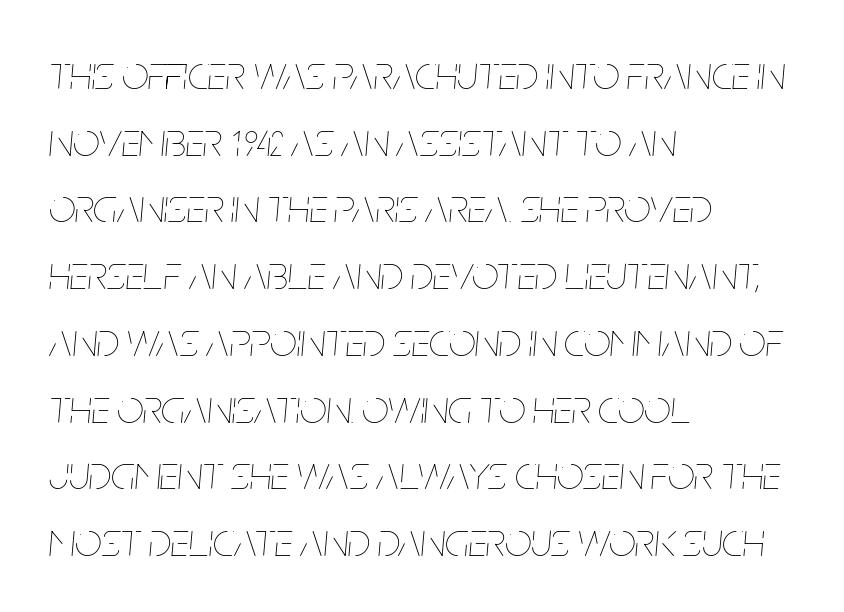
{"italic": "yes", "lean": "right", "slant_degrees": 5, "bold": "no", "weight": "thin", "width": "condensed", "stroke_contrast": "low", "x_height": "large", "monospaced": "no", "underline": "no", "align": "left", "line_spacing": "normal", "line_spacing_ratio": 1.42, "letter_spacing": "normal", "letter_spacing_em": 0.0, "glyph_px": 47}
